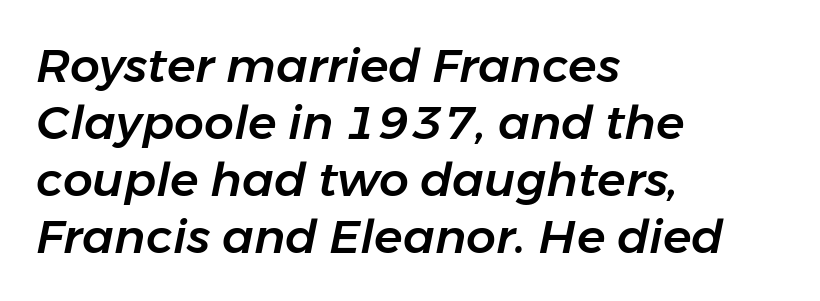
Q: Is the text italic (slanted)? A: Yes, it leans right by about 11 degrees.
Q: Is the text underlined? A: No.
Q: How is the paragraph aligned? A: Left-aligned.
Q: Is the spacing between letters normal or unusually wide? A: Normal.
Q: Width (condensed, normal, or wide)? A: Normal.
Q: Stroke contrast? A: Low.
Q: x-height? A: Medium.
Q: Monospaced? A: No.
